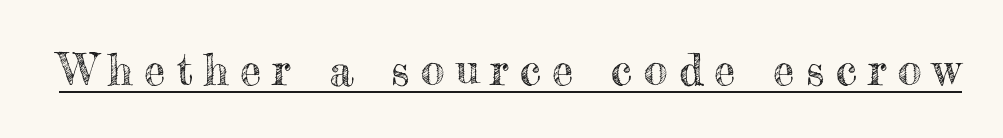
Q: Is the text italic (slanted)? A: No, it is upright.
Q: Is the text underlined? A: Yes.
Q: Is the spacing between letters normal or unusually wide? A: Unusually wide.
Q: Width (condensed, normal, or wide)? A: Normal.
Q: x-height? A: Small.
Q: Monospaced? A: No.
